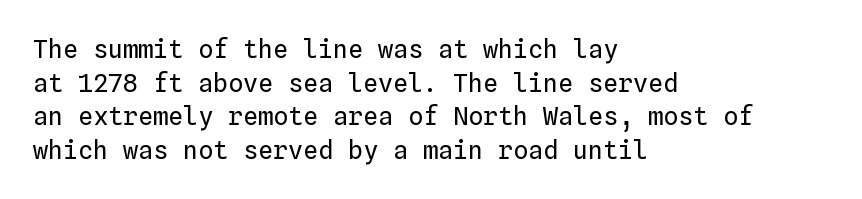
Honestly, there is no underline to notice here at all. When letters stand straight like this, we call the style roman or upright. The passage shown stacks its lines at a standard gap. Horizontal alignment here is leftward, the default for most running prose. Ink coverage per letter is moderate at most.
